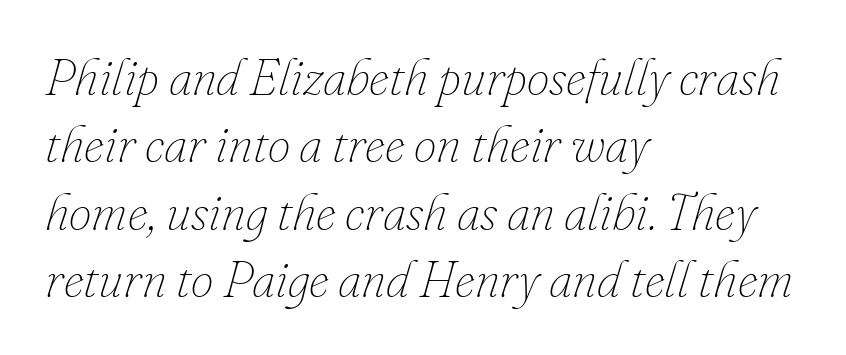
Stroke thickness stays within the range of a standard reading face or lighter. This rendering uses left alignment, leaving the right contour irregular. Baseline-to-baseline distance is the conventional proportion of letter height. The letters advance in unequal steps, a hallmark of proportional type. The words here are not underlined. Nobody touched the tracking dial on this one.
